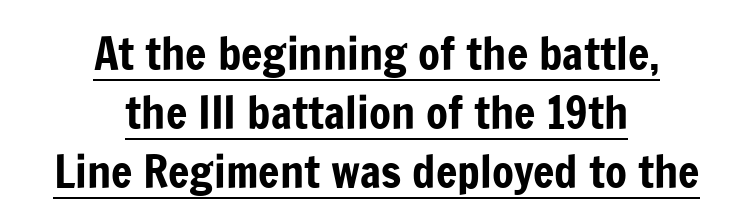
{"serif": "no", "italic": "no", "width": "condensed", "stroke_contrast": "low", "x_height": "medium", "monospaced": "no", "underline": "yes", "align": "center", "line_spacing": "normal", "line_spacing_ratio": 1.31, "letter_spacing": "normal", "letter_spacing_em": 0.0, "glyph_px": 45}
